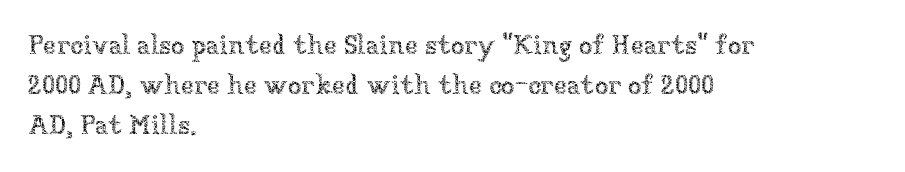
{"italic": "no", "bold": "no", "underline": "no", "align": "left", "line_spacing": "normal", "line_spacing_ratio": 1.49, "letter_spacing": "normal", "letter_spacing_em": 0.0, "glyph_px": 27}
